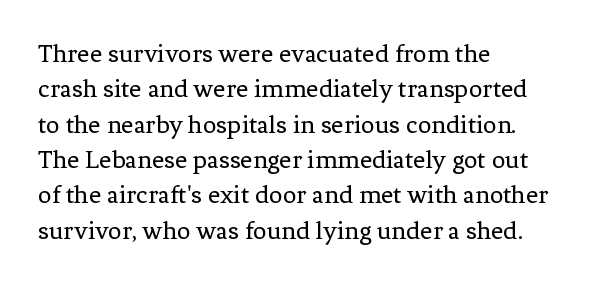
The image shows 27 px text type, upright; set left-aligned, normal line spacing (1.31x), normal letter spacing, not underlined.
